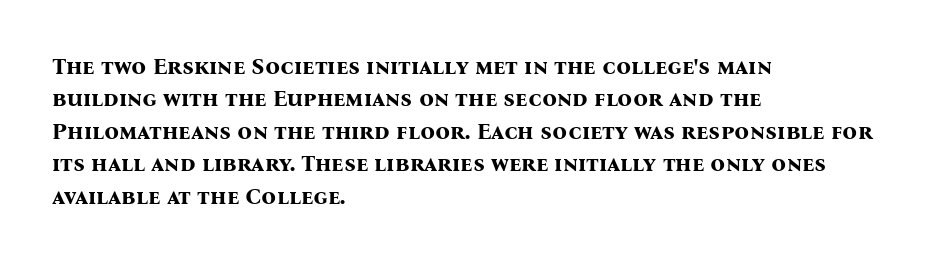
The image shows 23 px bold type, upright; set left-aligned, normal line spacing (1.41x), normal letter spacing, not underlined.
